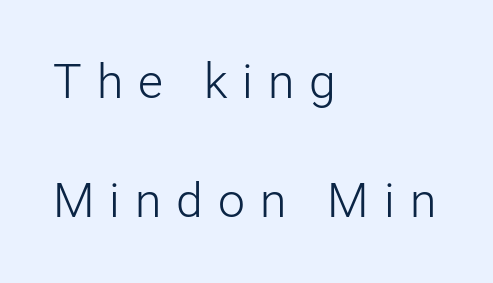
Words float on clear page, feet unadorned. Nope, no serifs anywhere on these letters. Posture: straight, roman, zero tilt. Heaviness? Minimal to ordinary, like unemphasized prose.
